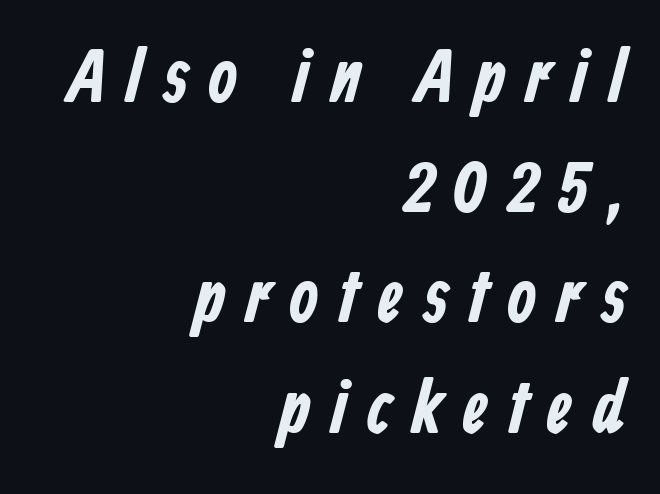
Q: Is the text bold? A: Yes.
Q: Is the typeface a serif or a sans-serif typeface? A: Sans-serif.
Q: Is the text underlined? A: No.
Q: How is the paragraph aligned? A: Right-aligned.
Q: Is the spacing between letters normal or unusually wide? A: Unusually wide.
Q: Is the spacing between lines tight, normal or loose? A: Normal.
Q: Width (condensed, normal, or wide)? A: Condensed.
Q: Stroke contrast? A: Low.
Q: x-height? A: Medium.
Q: Monospaced? A: No.
